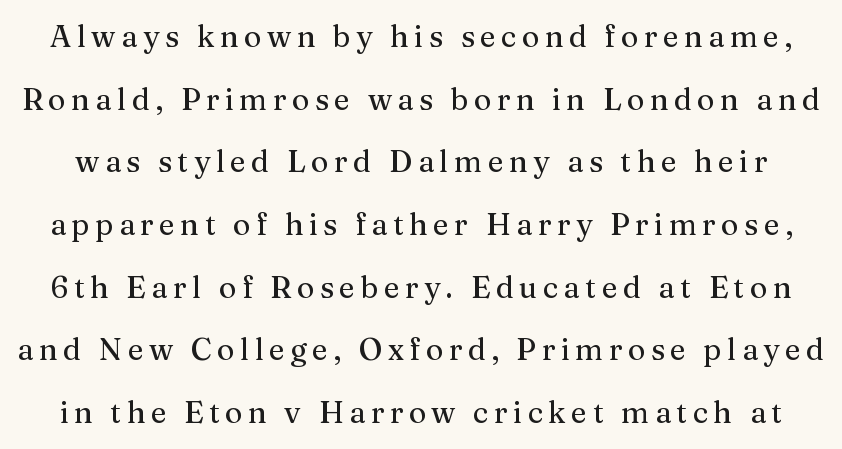
Q: Is the text italic (slanted)? A: No, it is upright.
Q: Is the typeface a serif or a sans-serif typeface? A: Serif.
Q: Is the text underlined? A: No.
Q: Is the spacing between lines tight, normal or loose? A: Loose.
Q: Width (condensed, normal, or wide)? A: Normal.
Q: Stroke contrast? A: Medium.
Q: x-height? A: Medium.
Q: Monospaced? A: No.
